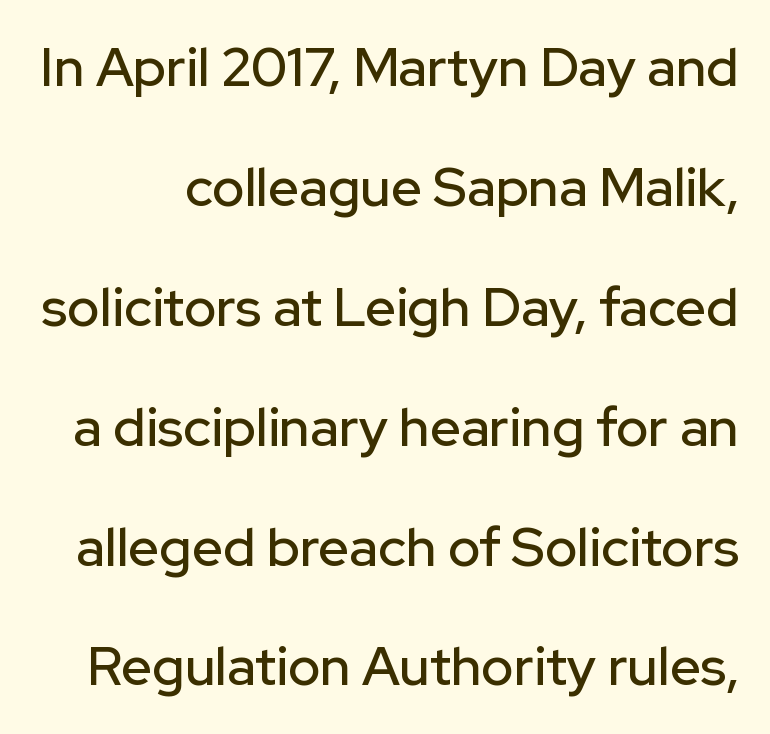
The image shows 54 px sans-serif type, upright; set loose line spacing (2.22x), normal letter spacing, not underlined; low stroke contrast and a medium x-height.
